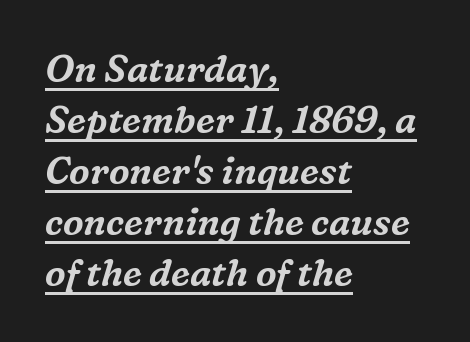
{"serif": "yes", "italic": "yes", "lean": "right", "slant_degrees": 16, "width": "normal", "stroke_contrast": "medium", "x_height": "medium", "monospaced": "no", "underline": "yes", "align": "left", "line_spacing": "normal", "line_spacing_ratio": 1.38, "letter_spacing": "normal", "letter_spacing_em": 0.0, "glyph_px": 37}
